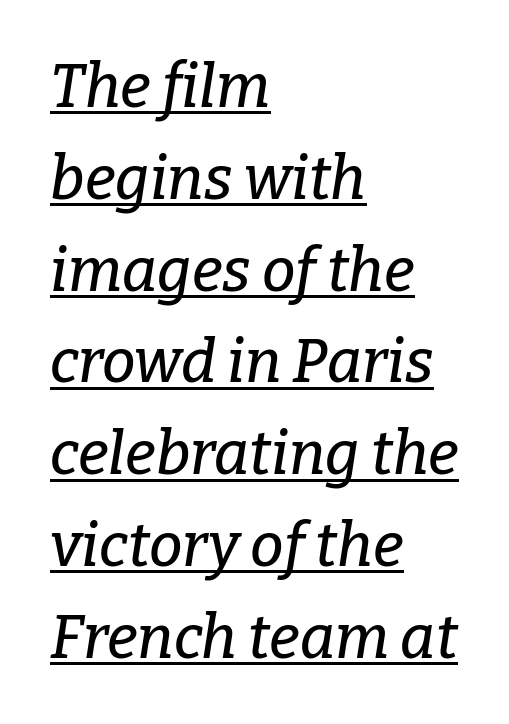
{"serif": "yes", "italic": "yes", "lean": "right", "slant_degrees": 9, "width": "normal", "stroke_contrast": "low", "x_height": "medium", "monospaced": "no", "underline": "yes", "align": "left", "line_spacing": "normal", "line_spacing_ratio": 1.53, "letter_spacing": "normal", "letter_spacing_em": 0.0, "glyph_px": 60}
